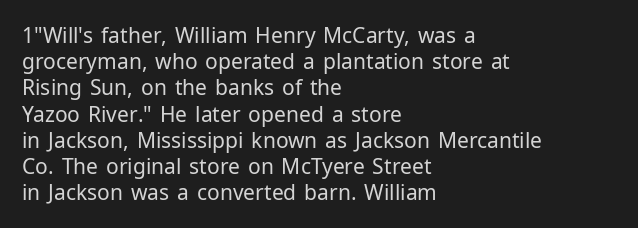
Q: Is the text bold? A: No.
Q: Is the text italic (slanted)? A: No, it is upright.
Q: Is the text underlined? A: No.
Q: How is the paragraph aligned? A: Left-aligned.
Q: Is the spacing between letters normal or unusually wide? A: Normal.
Q: Is the spacing between lines tight, normal or loose? A: Normal.
